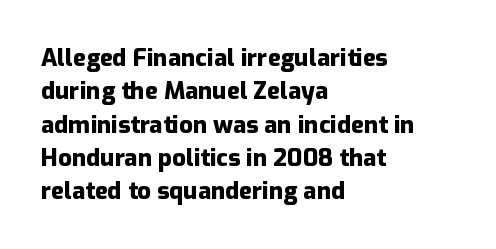
{"italic": "no", "bold": "yes", "underline": "no", "align": "left", "line_spacing": "normal", "line_spacing_ratio": 1.39, "letter_spacing": "normal", "letter_spacing_em": 0.0, "glyph_px": 24}
